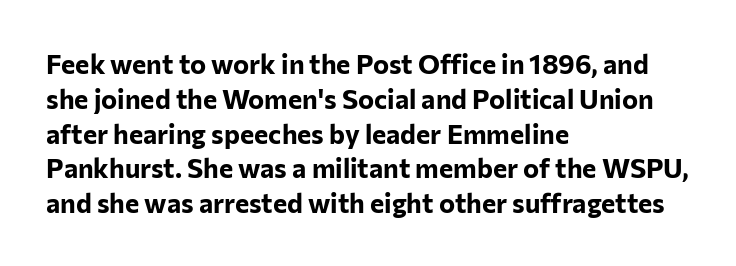
{"italic": "no", "bold": "yes", "underline": "no", "align": "left", "line_spacing": "normal", "line_spacing_ratio": 1.29, "letter_spacing": "normal", "letter_spacing_em": 0.0, "glyph_px": 27}
